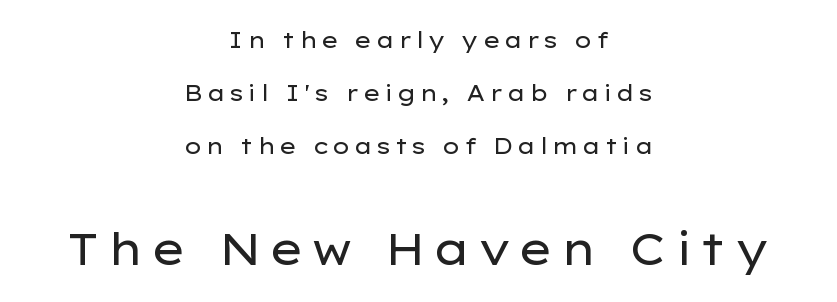
The letters stand straight up with perfectly vertical stems. Type style note: lacks serifs. A quiet, ordinary-to-light weight characterises the typeface. Size contrast runs from small at the top to large at the bottom.
